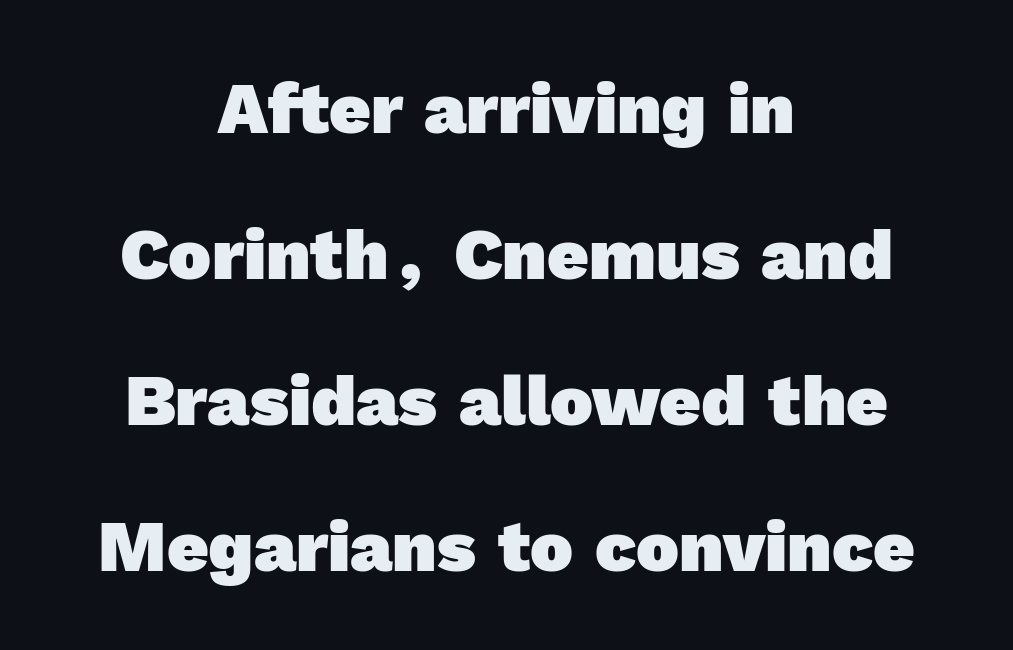
The image shows 72 px heavy sans-serif type; set centered, loose line spacing (2.03x), normal letter spacing, not underlined; a medium x-height.
